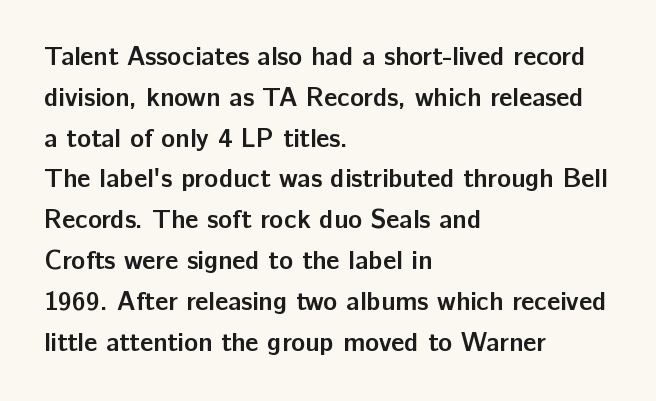
Q: Is the text bold? A: Yes.
Q: Is the text italic (slanted)? A: No, it is upright.
Q: Is the text underlined? A: No.
Q: How is the paragraph aligned? A: Left-aligned.
Q: Is the spacing between letters normal or unusually wide? A: Normal.
Q: Is the spacing between lines tight, normal or loose? A: Normal.
